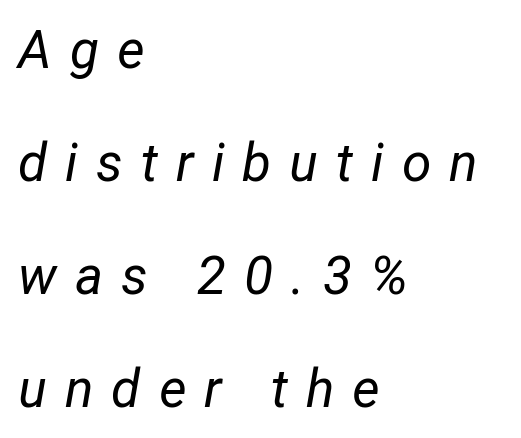
{"italic": "yes", "lean": "right", "slant_degrees": 12, "bold": "no", "weight": "regular", "width": "normal", "stroke_contrast": "low", "x_height": "medium", "monospaced": "no", "underline": "no", "align": "left", "line_spacing": "loose", "line_spacing_ratio": 2.13, "letter_spacing": "wide", "letter_spacing_em": 0.34, "glyph_px": 53}
